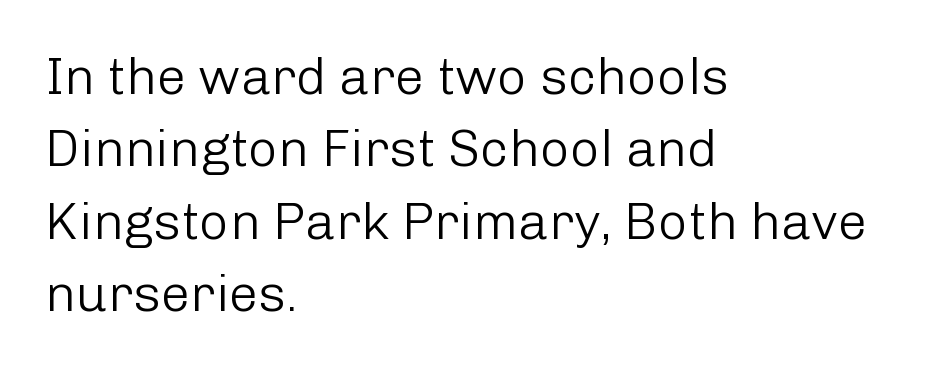
{"serif": "no", "italic": "no", "bold": "no", "weight": "light", "width": "normal", "stroke_contrast": "low", "x_height": "medium", "monospaced": "no", "underline": "no", "align": "left", "line_spacing": "normal", "line_spacing_ratio": 1.39, "letter_spacing": "normal", "letter_spacing_em": 0.0, "glyph_px": 52}
